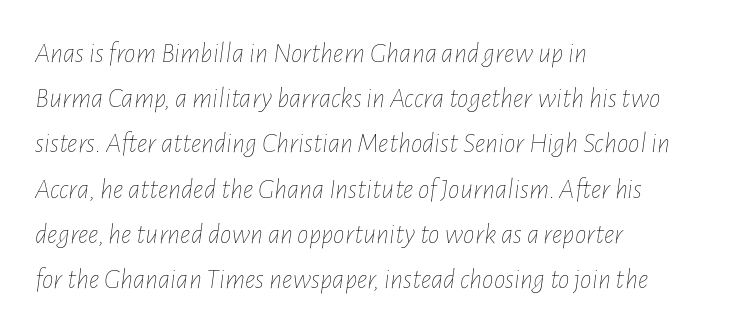
Q: Is the text bold? A: No.
Q: Is the text italic (slanted)? A: Yes, it leans right by about 7 degrees.
Q: Is the text underlined? A: No.
Q: How is the paragraph aligned? A: Left-aligned.
Q: Is the spacing between letters normal or unusually wide? A: Normal.
Q: Is the spacing between lines tight, normal or loose? A: Normal.
Q: Width (condensed, normal, or wide)? A: Condensed.
Q: Stroke contrast? A: Low.
Q: x-height? A: Medium.
Q: Monospaced? A: No.
